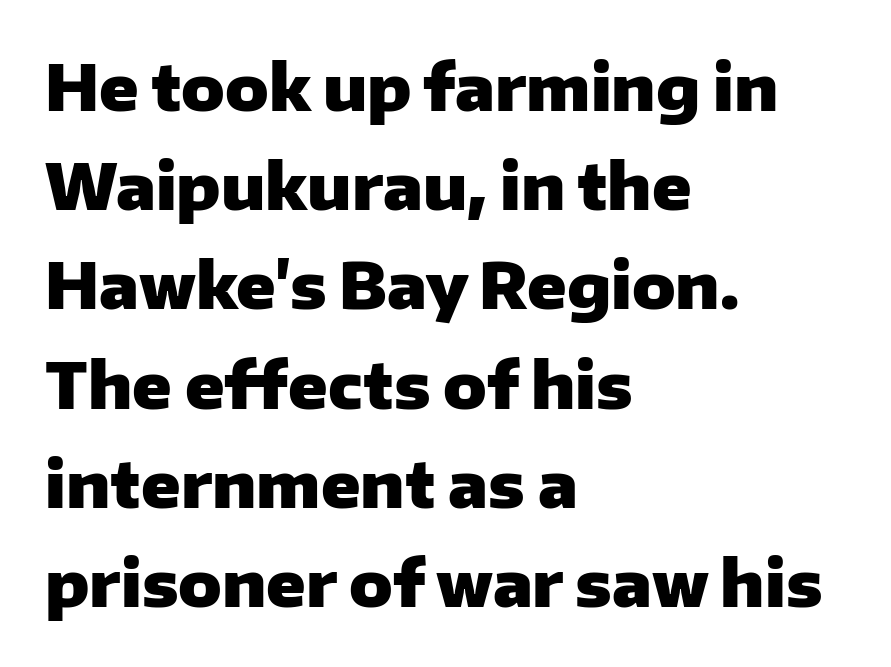
Look at the stroke-to-counter ratio: heavy, a bold. The paragraph shown leans on its left margin. The letters advance in unequal steps, a hallmark of proportional type. The text was rendered using a sans face with plain stroke endings. These lines keep a tight, regular rhythm from letter to letter. The space beneath each line is pristine and unruled.
